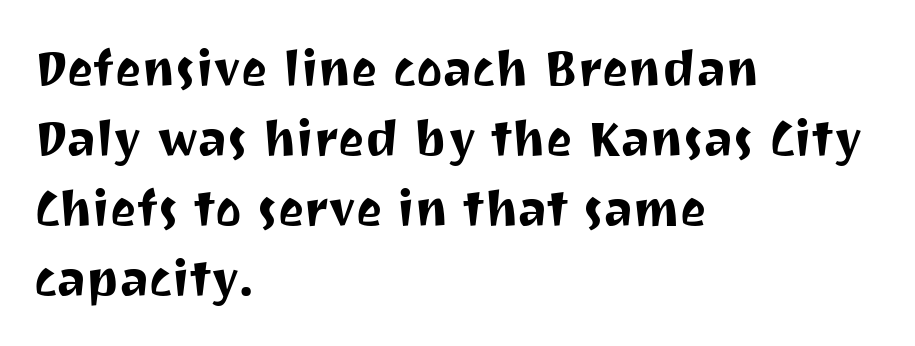
{"serif": "no", "italic": "no", "width": "normal", "stroke_contrast": "medium", "x_height": "medium", "monospaced": "no", "underline": "no", "align": "left", "line_spacing": "normal", "line_spacing_ratio": 1.4, "letter_spacing": "normal", "letter_spacing_em": 0.0, "glyph_px": 50}
